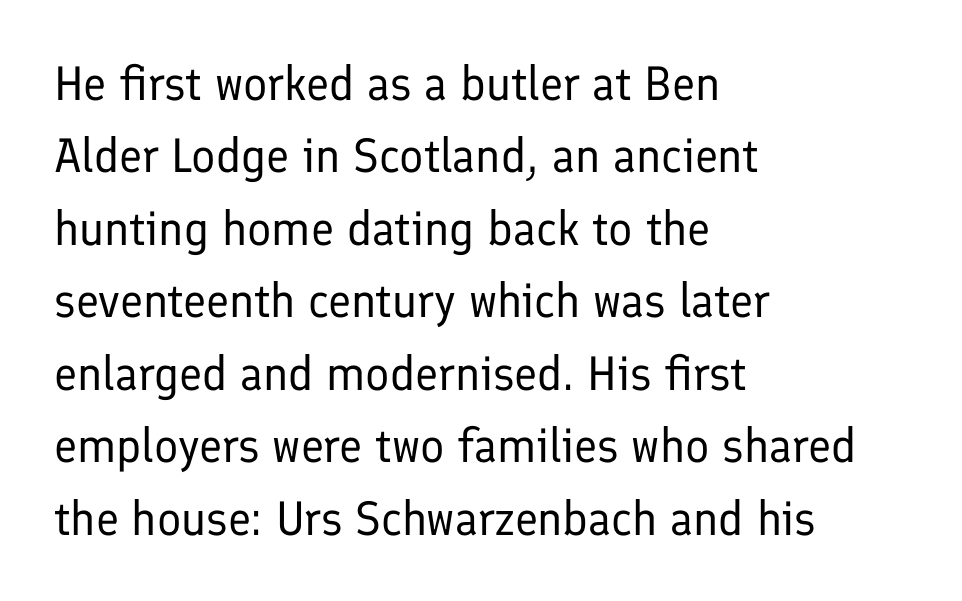
Q: Is the text bold? A: No.
Q: Is the text italic (slanted)? A: No, it is upright.
Q: Is the typeface a serif or a sans-serif typeface? A: Sans-serif.
Q: Is the text underlined? A: No.
Q: How is the paragraph aligned? A: Left-aligned.
Q: Is the spacing between letters normal or unusually wide? A: Normal.
Q: Is the spacing between lines tight, normal or loose? A: Normal.
Q: Width (condensed, normal, or wide)? A: Normal.
Q: Stroke contrast? A: Low.
Q: x-height? A: Medium.
Q: Monospaced? A: No.
